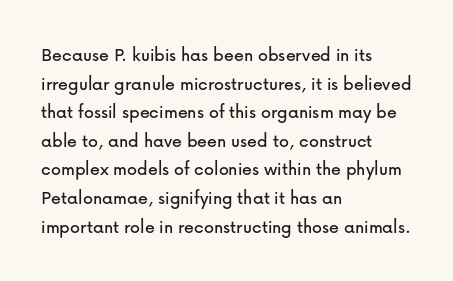
Q: Is the text italic (slanted)? A: No, it is upright.
Q: Is the text underlined? A: No.
Q: How is the paragraph aligned? A: Left-aligned.
Q: Is the spacing between letters normal or unusually wide? A: Normal.
Q: Is the spacing between lines tight, normal or loose? A: Normal.
